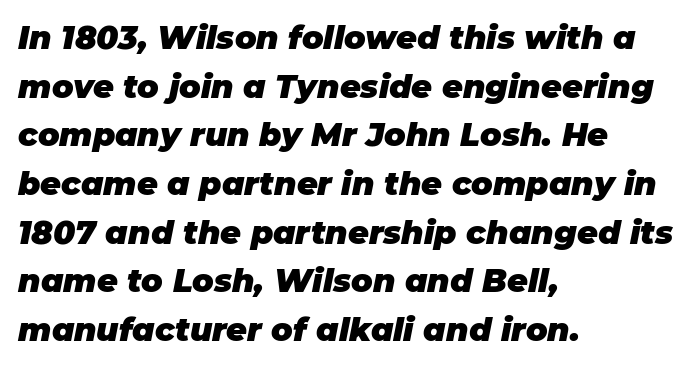
Q: Is the text bold? A: Yes.
Q: Is the text italic (slanted)? A: Yes, it leans right by about 11 degrees.
Q: Is the text underlined? A: No.
Q: How is the paragraph aligned? A: Left-aligned.
Q: Is the spacing between letters normal or unusually wide? A: Normal.
Q: Is the spacing between lines tight, normal or loose? A: Normal.
Q: Width (condensed, normal, or wide)? A: Normal.
Q: Stroke contrast? A: Low.
Q: x-height? A: Large.
Q: Monospaced? A: No.
